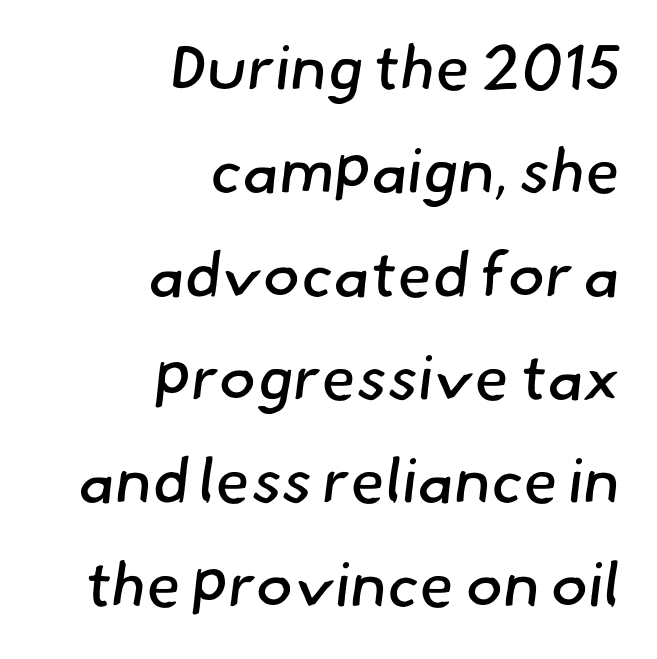
The image shows 63 px regular-weight sans-serif type; set right-aligned, normal line spacing (1.64x), normal letter spacing, not underlined; low stroke contrast and a small x-height.
